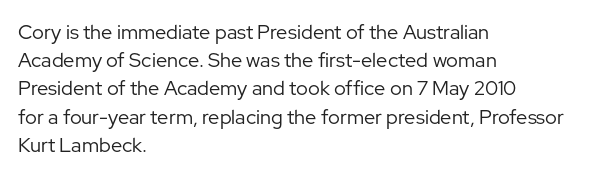
Nobody drew a line under any word here. When letters stand straight like this, we call the style roman or upright. The lines sit at an ordinary, default distance from one another. Summary of weight: not heavy and not bold.
